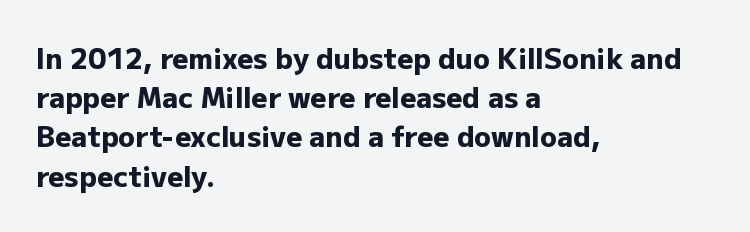
The image shows 28 px heavy sans-serif type, upright; set left-aligned, normal line spacing (1.4x), normal letter spacing, not underlined; low stroke contrast and a medium x-height.
